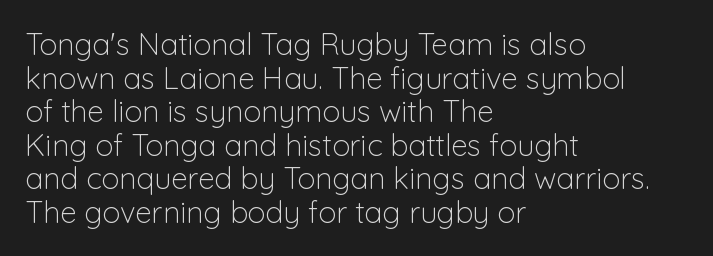
These lines were composed using upright roman letters. On a weight scale, this lands at 450 or below. Descenders hang freely into open space. The designer dialed line spacing down below the default. Spacing between characters is what you'd get straight out of the box.
